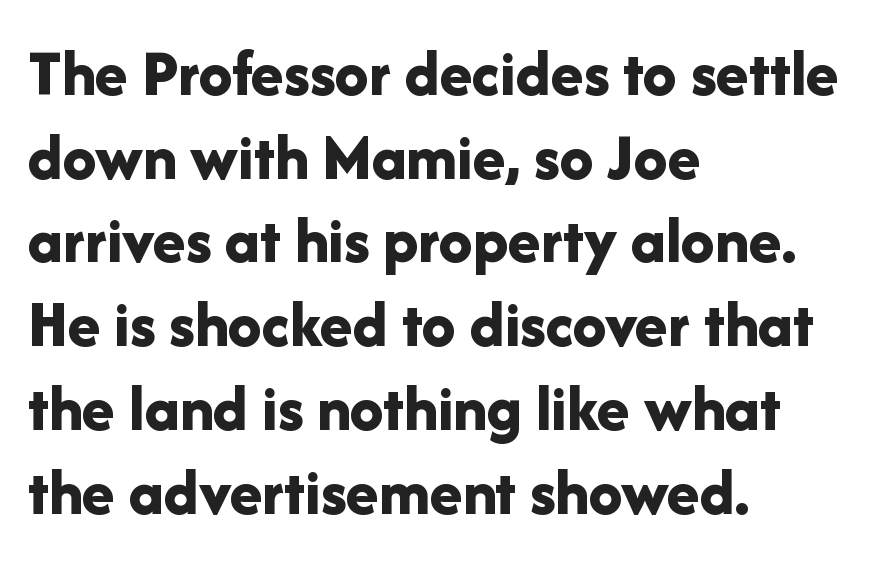
This sample uses a sans-serif face. How heavy is the stroke? Heavy — this is a bold. Line starts are locked; line ends wander. Think of a printed novel: that variable character pitch is what you see here. This sample uses an upright cut, with every glyph sitting square on the baseline.
